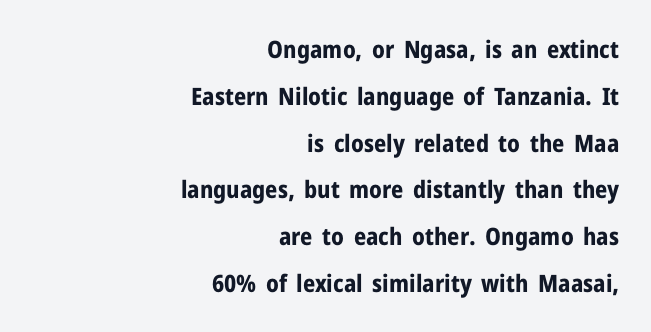
{"italic": "no", "bold": "yes", "underline": "no", "align": "right", "line_spacing": "loose", "line_spacing_ratio": 1.95, "letter_spacing": "normal", "letter_spacing_em": 0.0, "glyph_px": 24}
